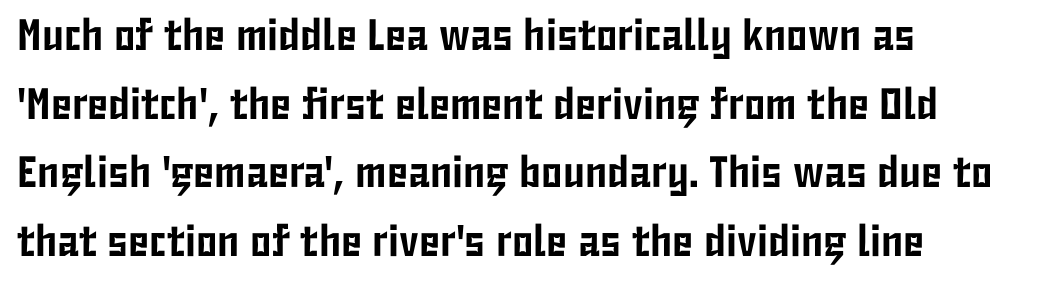
The image shows 44 px condensed sans-serif type, upright; set left-aligned, normal line spacing (1.56x), normal letter spacing, not underlined; low stroke contrast and a medium x-height.
